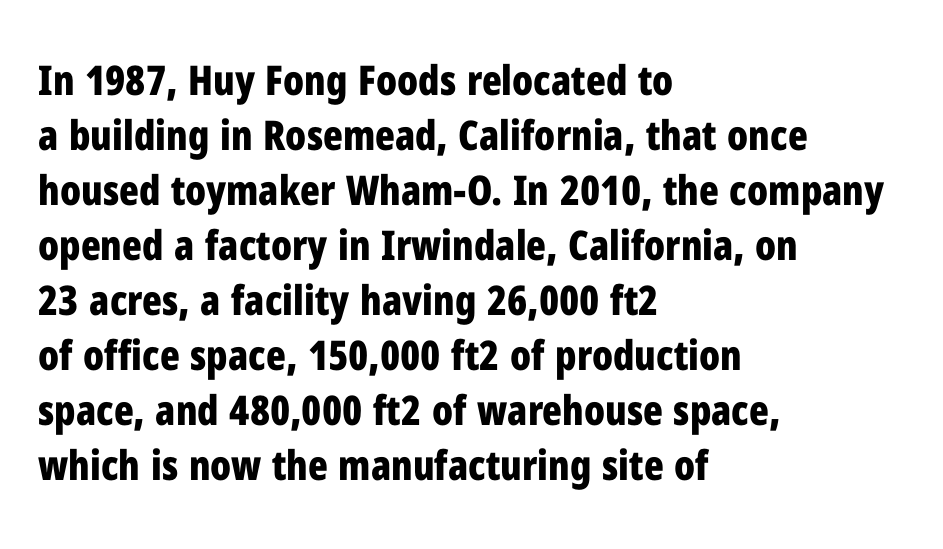
Spacing verdict: proportional, widths tailored to each character. The glyphs in this specimen are sans serif. Underline: absent. The gaps between neighbouring characters are ordinary and unremarkable. In CSS terms this would be text-align: left.
